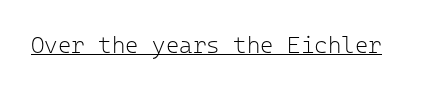
Q: Is the text bold? A: No.
Q: Is the text italic (slanted)? A: No, it is upright.
Q: Is the text underlined? A: Yes.
Q: Is the spacing between letters normal or unusually wide? A: Normal.
